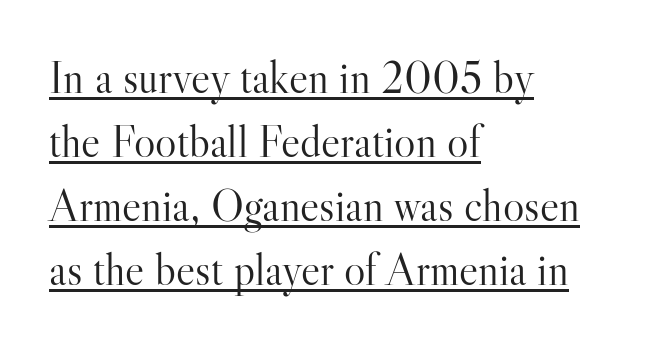
The image shows 45 px light serif type, upright; set left-aligned, normal line spacing (1.42x), normal letter spacing, underlined; high stroke contrast and a small x-height.
